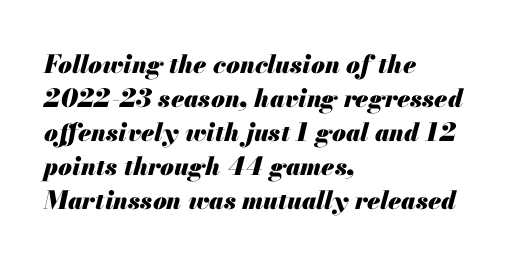
The image shows 25 px bold type, italic (leaning right); set left-aligned, normal line spacing (1.36x), normal letter spacing, not underlined.
